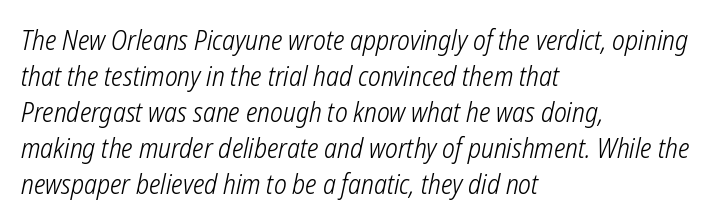
The image shows 27 px text type; set left-aligned, normal line spacing (1.33x), normal letter spacing, not underlined.
